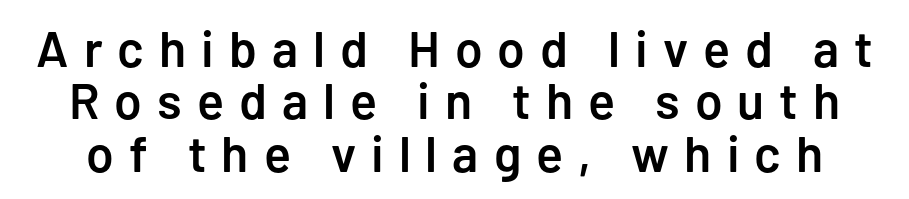
The image shows 50 px semibold sans-serif type, upright; set tight line spacing (1.05x), unusually wide letter spacing (+0.3 em), not underlined; low stroke contrast and a medium x-height.
